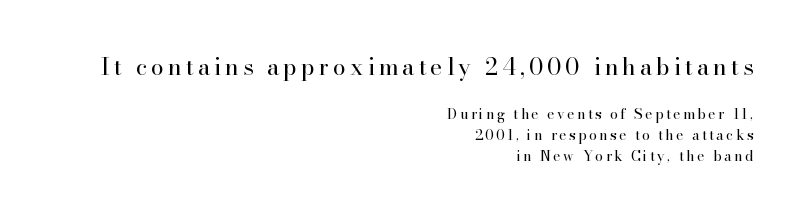
Q: Is the text bold? A: No.
Q: Is the text italic (slanted)? A: No, it is upright.
Q: Is the text underlined? A: No.
Q: How is the paragraph aligned? A: Right-aligned.
Q: Is the spacing between lines tight, normal or loose? A: Normal.
Q: Which block of text is set in a larger size, the first (top) or the second (bottom)? A: The first (top) one.
